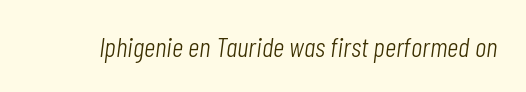
Q: Is the text bold? A: No.
Q: Is the text italic (slanted)? A: Yes, it leans right by about 7 degrees.
Q: Is the text underlined? A: No.
Q: Is the spacing between letters normal or unusually wide? A: Normal.
Q: Width (condensed, normal, or wide)? A: Condensed.
Q: Stroke contrast? A: Low.
Q: x-height? A: Medium.
Q: Monospaced? A: No.
